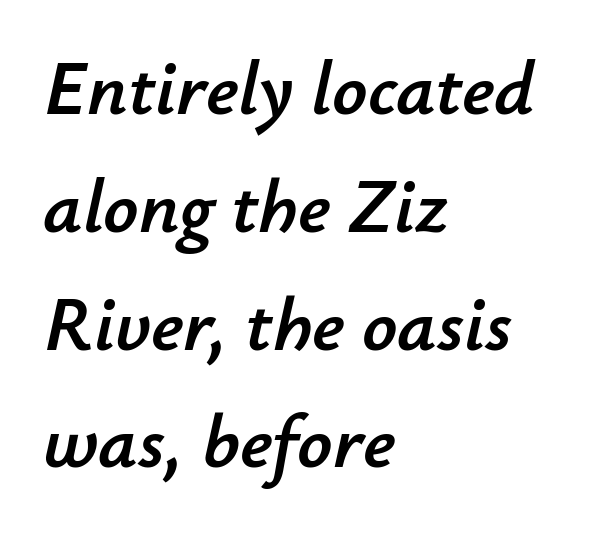
Each new line begins a customary step beneath the previous one. Tall strokes in this sample are angled rather than plumb. The passage shown has conventional tracking throughout. The words here are not underlined. Short and long lines alike share a common starting point at left. The letters advance in unequal steps, a hallmark of proportional type.
